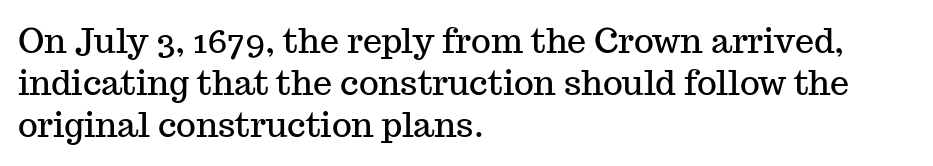
The image shows 34 px serif type, upright; set left-aligned, line spacing 1.24x, normal letter spacing, not underlined; medium stroke contrast and a medium x-height.
